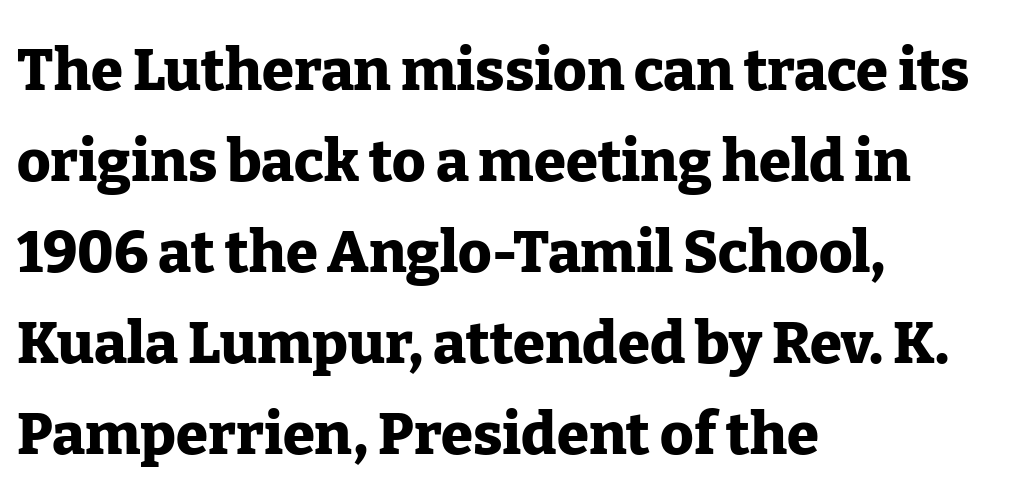
The image shows 58 px heavy serif type, upright; set left-aligned, normal line spacing (1.57x), normal letter spacing, not underlined; low stroke contrast and a medium x-height.
